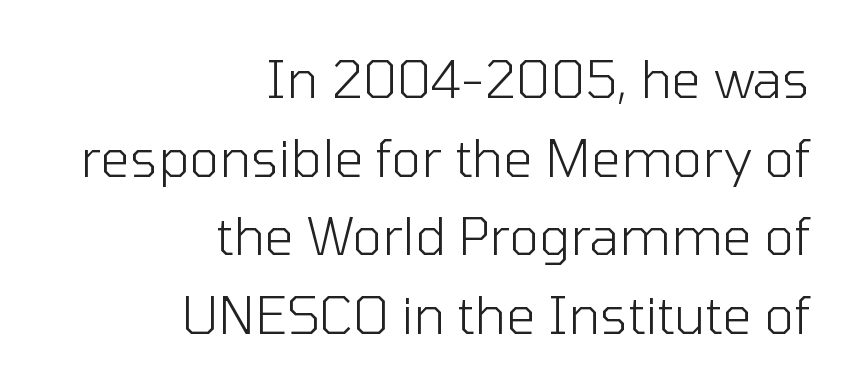
Q: Is the text bold? A: No.
Q: Is the text italic (slanted)? A: No, it is upright.
Q: Is the typeface a serif or a sans-serif typeface? A: Sans-serif.
Q: Is the text underlined? A: No.
Q: How is the paragraph aligned? A: Right-aligned.
Q: Is the spacing between letters normal or unusually wide? A: Normal.
Q: Is the spacing between lines tight, normal or loose? A: Normal.
Q: Width (condensed, normal, or wide)? A: Normal.
Q: Stroke contrast? A: Low.
Q: x-height? A: Medium.
Q: Monospaced? A: No.
